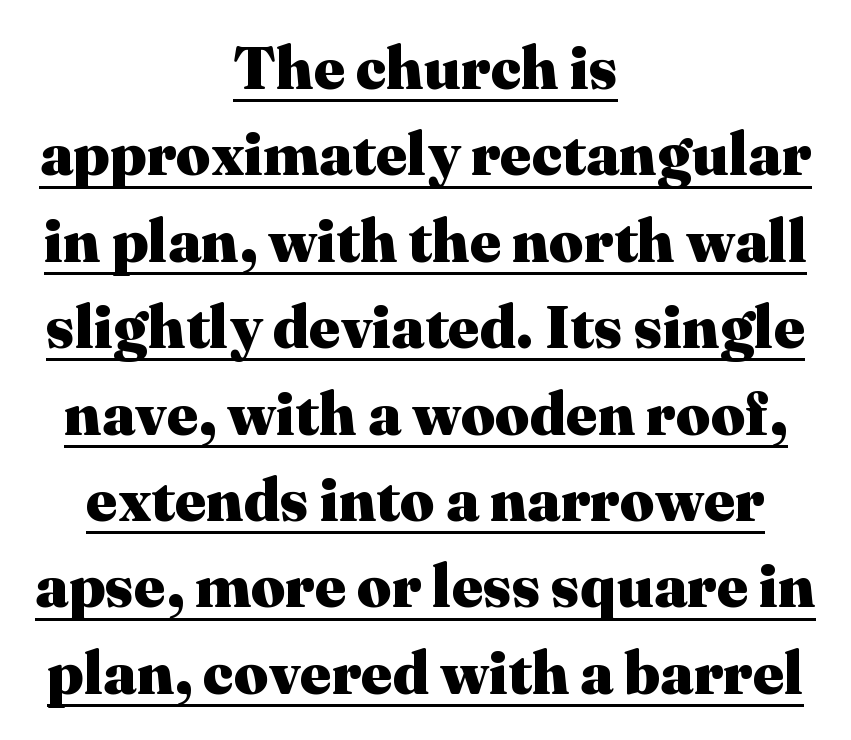
Every word sits above its own underline. Chunky letters — that's bold for sure. Italic? Not at all — the glyphs are vertical. Each line is balanced around a shared central axis.
